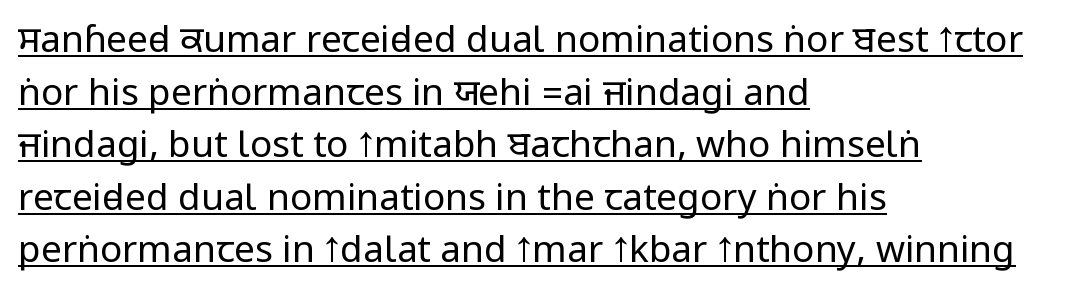
{"serif": "no", "italic": "no", "bold": "no", "weight": "regular", "width": "condensed", "stroke_contrast": "low", "underline": "yes", "align": "left", "line_spacing": "normal", "line_spacing_ratio": 1.42, "letter_spacing": "normal", "letter_spacing_em": 0.0, "glyph_px": 37}
